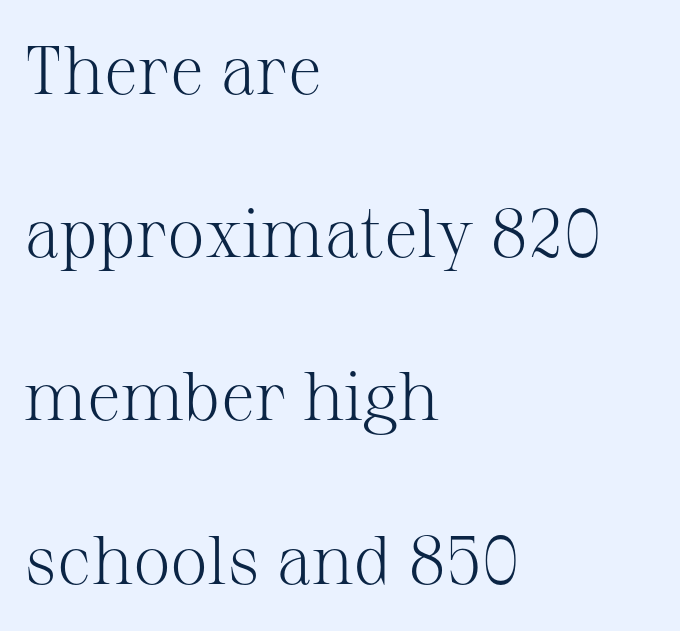
{"serif": "yes", "italic": "no", "bold": "no", "weight": "light", "width": "normal", "stroke_contrast": "medium", "x_height": "medium", "monospaced": "no", "underline": "no", "align": "left", "line_spacing": "loose", "line_spacing_ratio": 2.4, "letter_spacing": "normal", "letter_spacing_em": 0.0, "glyph_px": 68}
